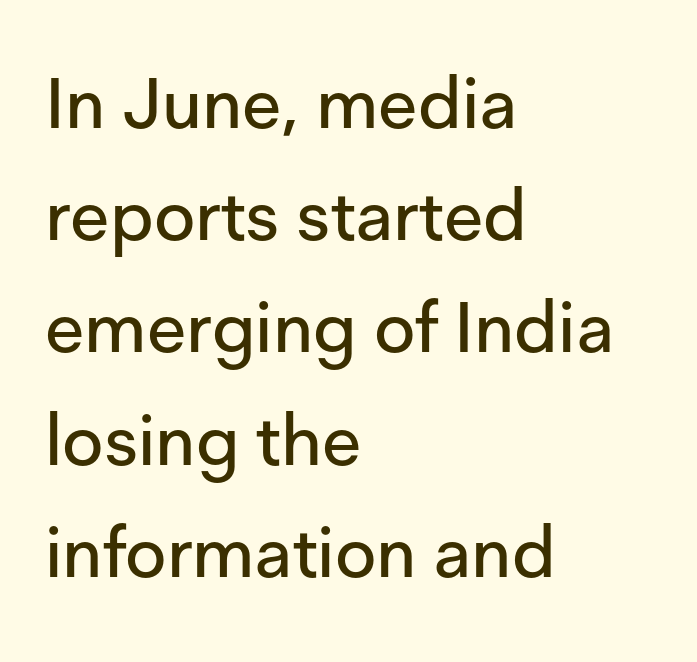
Q: Is the text italic (slanted)? A: No, it is upright.
Q: Is the typeface a serif or a sans-serif typeface? A: Sans-serif.
Q: Is the text underlined? A: No.
Q: How is the paragraph aligned? A: Left-aligned.
Q: Is the spacing between letters normal or unusually wide? A: Normal.
Q: Is the spacing between lines tight, normal or loose? A: Normal.
Q: Width (condensed, normal, or wide)? A: Normal.
Q: Stroke contrast? A: Low.
Q: x-height? A: Medium.
Q: Monospaced? A: No.
